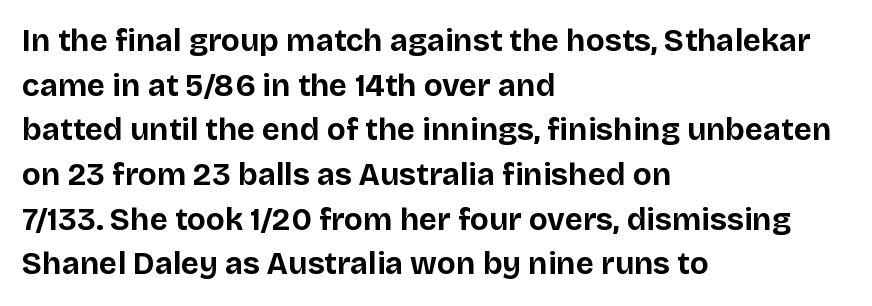
The image shows 31 px bold sans-serif type, upright; set left-aligned, normal line spacing (1.44x), normal letter spacing, not underlined; low stroke contrast and a large x-height.
